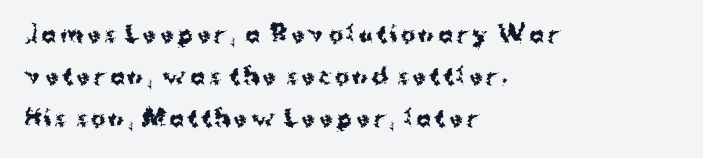
Q: Is the text bold? A: Yes.
Q: Is the text italic (slanted)? A: No, it is upright.
Q: Is the text underlined? A: No.
Q: How is the paragraph aligned? A: Left-aligned.
Q: Is the spacing between lines tight, normal or loose? A: Loose.
